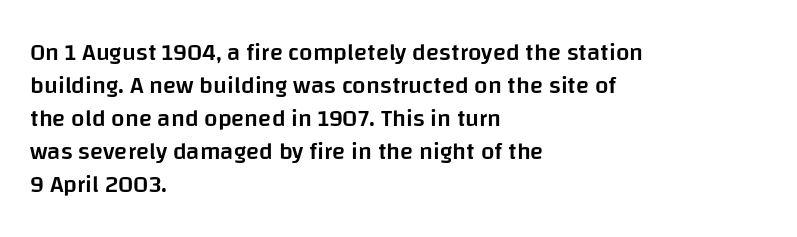
{"italic": "no", "bold": "semi", "underline": "no", "align": "left", "line_spacing": "normal", "line_spacing_ratio": 1.37, "letter_spacing": "normal", "letter_spacing_em": 0.0, "glyph_px": 24}
